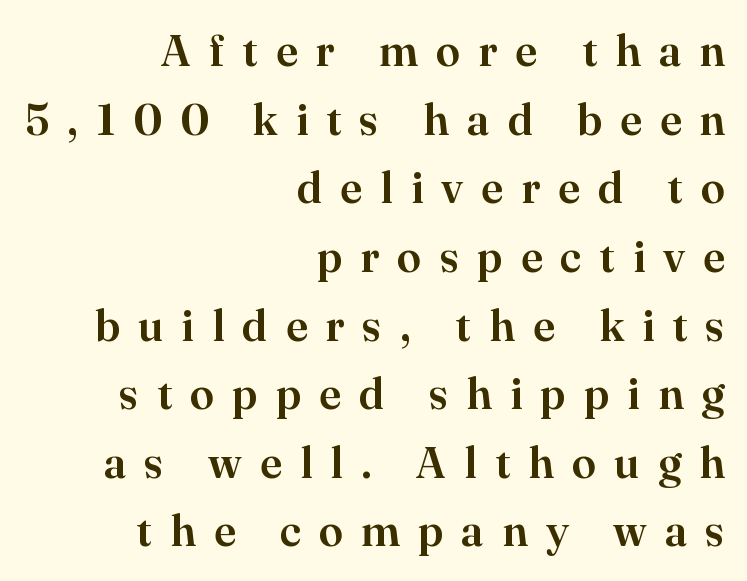
The image shows 44 px serif type, upright; set right-aligned, normal line spacing (1.56x), unusually wide letter spacing (+0.41 em), not underlined; high stroke contrast and a small x-height.
